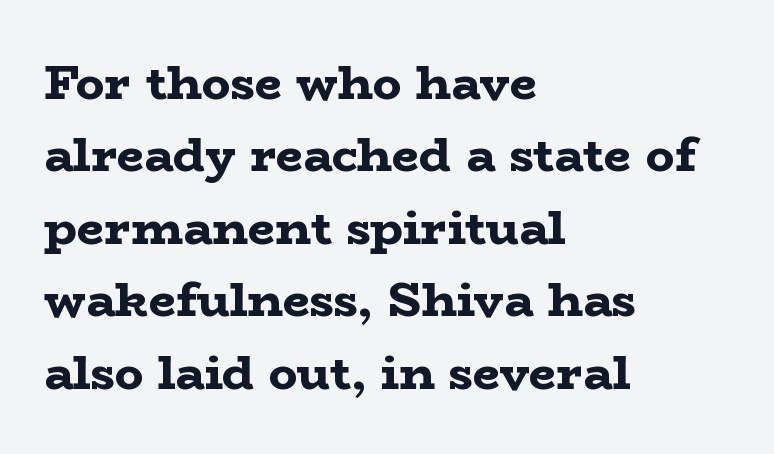
Q: Is the text bold? A: Yes.
Q: Is the text italic (slanted)? A: No, it is upright.
Q: Is the typeface a serif or a sans-serif typeface? A: Serif.
Q: Is the text underlined? A: No.
Q: How is the paragraph aligned? A: Left-aligned.
Q: Is the spacing between letters normal or unusually wide? A: Normal.
Q: Is the spacing between lines tight, normal or loose? A: Normal.
Q: Width (condensed, normal, or wide)? A: Wide.
Q: Stroke contrast? A: Low.
Q: x-height? A: Medium.
Q: Monospaced? A: No.
